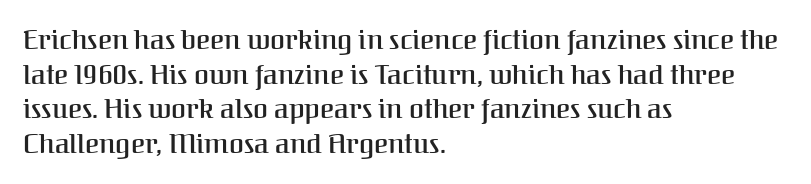
Set as a demibold, roughly 600 on the weight scale. The rendering anchors every line to the left-hand side. Tracking here is standard; glyphs follow each other at the usual distance. In terms of posture, this sample is upright. Each row of text sits above clean, open space.
